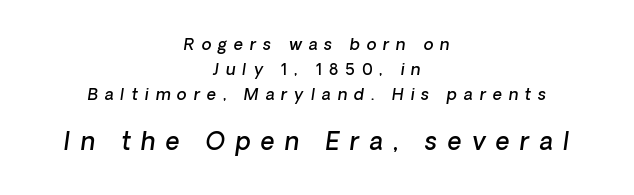
The rendering enlarges the type as you move from the upper chunk to the lower. The string is rendered with underlining switched off. Does extra space separate the letters? Yes, quite a lot of it. As a designer I'd log this as weight 600, semibold.
